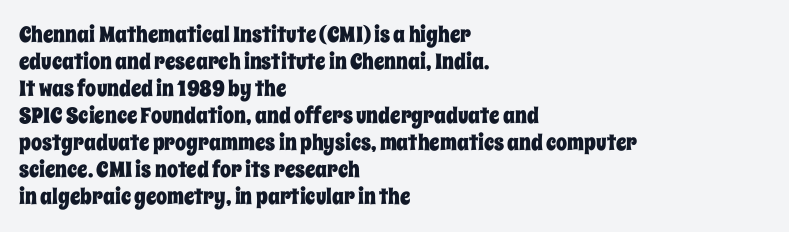
Q: Is the text italic (slanted)? A: No, it is upright.
Q: Is the text underlined? A: No.
Q: How is the paragraph aligned? A: Left-aligned.
Q: Is the spacing between letters normal or unusually wide? A: Normal.
